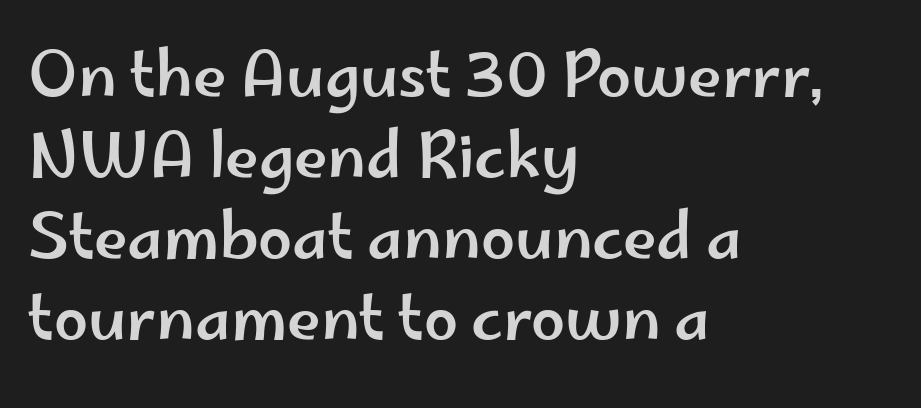
{"serif": "no", "italic": "no", "width": "wide", "stroke_contrast": "low", "x_height": "small", "monospaced": "no", "underline": "no", "align": "left", "line_spacing": "normal", "line_spacing_ratio": 1.33, "letter_spacing": "normal", "letter_spacing_em": 0.0, "glyph_px": 61}
